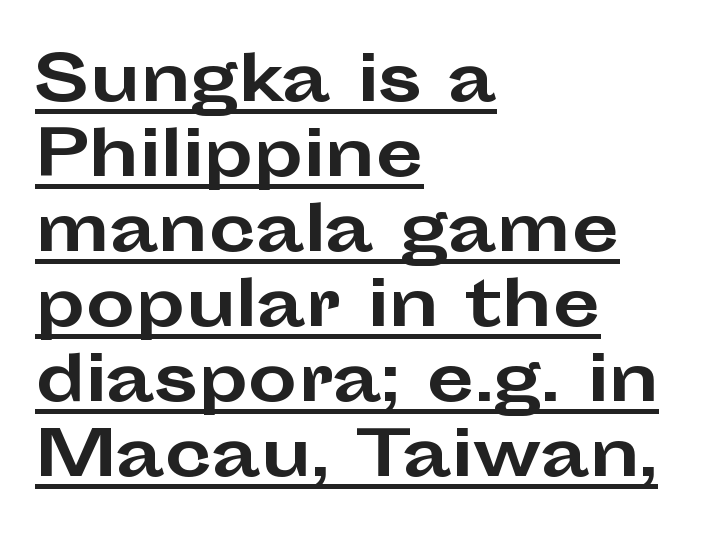
Q: Is the text bold? A: Yes.
Q: Is the text italic (slanted)? A: No, it is upright.
Q: Is the typeface a serif or a sans-serif typeface? A: Sans-serif.
Q: Is the text underlined? A: Yes.
Q: How is the paragraph aligned? A: Left-aligned.
Q: Is the spacing between letters normal or unusually wide? A: Normal.
Q: Width (condensed, normal, or wide)? A: Wide.
Q: Stroke contrast? A: Low.
Q: x-height? A: Medium.
Q: Monospaced? A: No.
